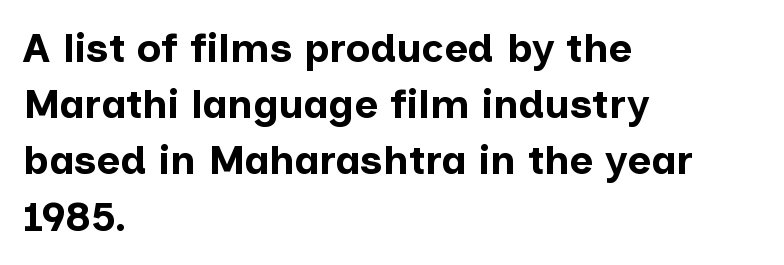
The image shows 41 px bold sans-serif type, upright; set left-aligned, normal line spacing (1.37x), normal letter spacing, not underlined; low stroke contrast and a medium x-height.
